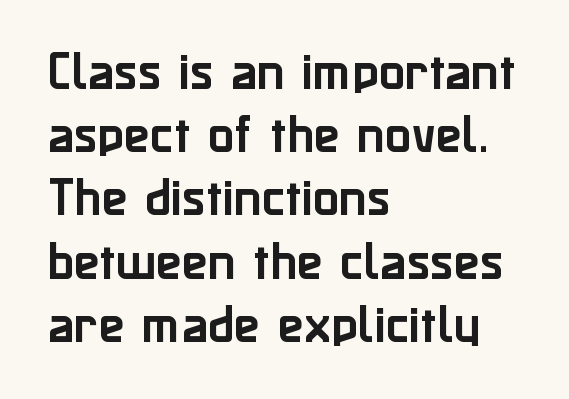
{"serif": "no", "italic": "no", "width": "normal", "stroke_contrast": "low", "x_height": "medium", "monospaced": "no", "underline": "no", "align": "left", "line_spacing": "normal", "line_spacing_ratio": 1.47, "letter_spacing": "normal", "letter_spacing_em": 0.0, "glyph_px": 43}
